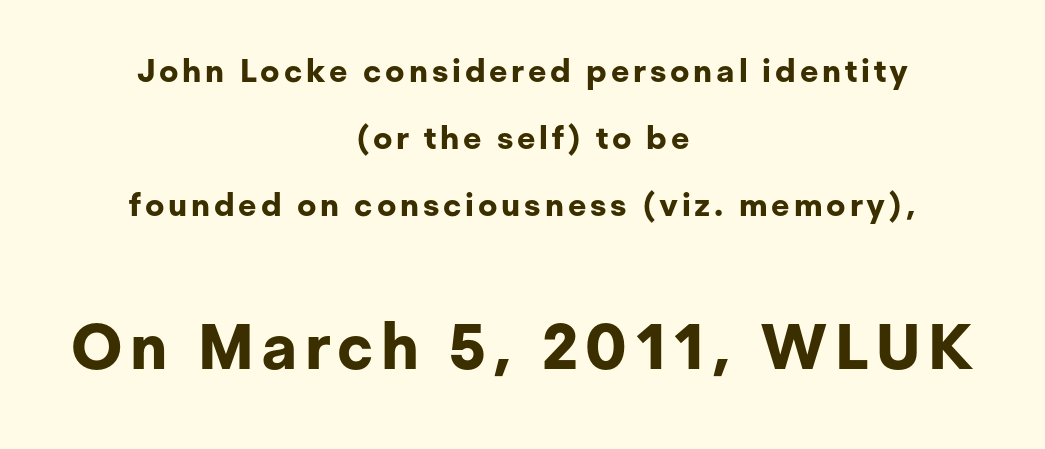
Leftover space on each line is divided equally before and after the words. Does the weight exceed regular? Yes, all the way to bold. The strip under each line holds only bare page. Does the lettering tilt? It doesn't — this is upright. The face used here is a sans, in the tradition of grotesques and geometrics.
